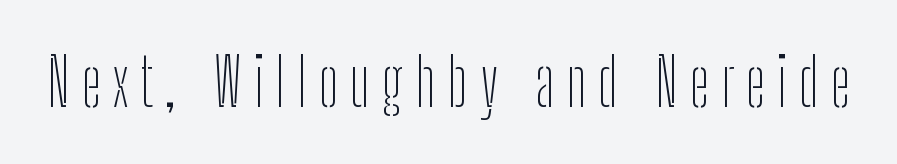
Q: Is the text bold? A: No.
Q: Is the text italic (slanted)? A: No, it is upright.
Q: Is the typeface a serif or a sans-serif typeface? A: Sans-serif.
Q: Is the text underlined? A: No.
Q: Width (condensed, normal, or wide)? A: Condensed.
Q: Stroke contrast? A: Low.
Q: x-height? A: Medium.
Q: Monospaced? A: No.
